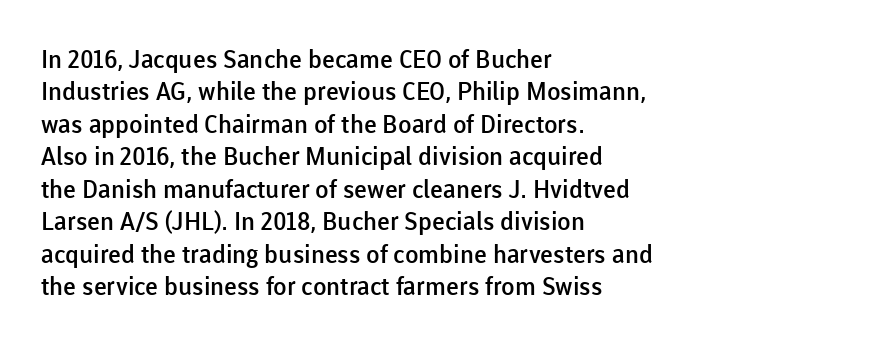
Q: Is the text bold? A: Semi-bold.
Q: Is the text italic (slanted)? A: No, it is upright.
Q: Is the text underlined? A: No.
Q: How is the paragraph aligned? A: Left-aligned.
Q: Is the spacing between letters normal or unusually wide? A: Normal.
Q: Is the spacing between lines tight, normal or loose? A: Normal.
